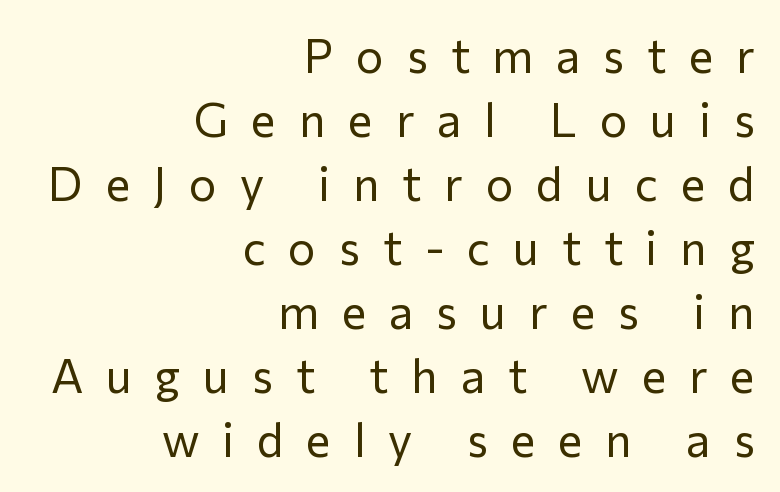
Does the copy run flush right? Yes — the right margin is perfectly even. The baseline area is clear. Each letter's strokes conclude bluntly, with no projecting serifs. The axis of the letterforms is exactly vertical. The font is comparable to plain body text, perhaps lighter.
